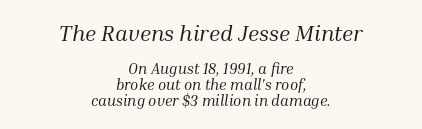
Every character sits at an angle, as italics do. The setting favours the middle, as headings and verse often do. Is there much room between lines? No — they nearly touch. The passage shown is not underscored anywhere.
